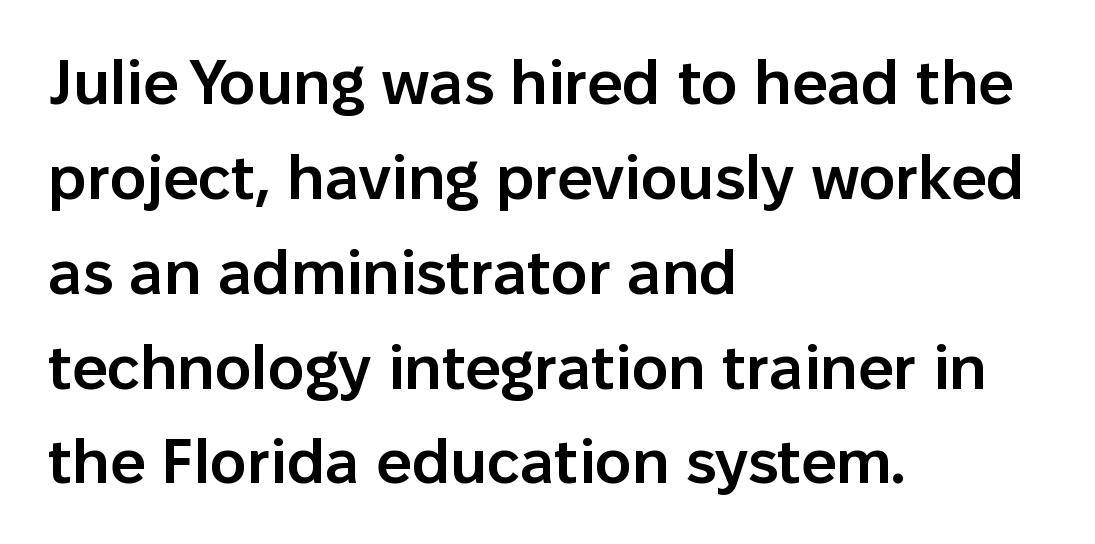
Q: Is the text bold? A: Semi-bold.
Q: Is the text italic (slanted)? A: No, it is upright.
Q: Is the typeface a serif or a sans-serif typeface? A: Sans-serif.
Q: Is the text underlined? A: No.
Q: How is the paragraph aligned? A: Left-aligned.
Q: Is the spacing between letters normal or unusually wide? A: Normal.
Q: Is the spacing between lines tight, normal or loose? A: Normal.
Q: Width (condensed, normal, or wide)? A: Normal.
Q: Stroke contrast? A: Low.
Q: x-height? A: Medium.
Q: Monospaced? A: No.
